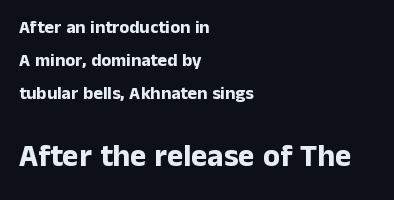
The image shows 31 px bold sans-serif type, upright; set left-aligned, line spacing 1.82x, normal letter spacing, not underlined; the second (bottom) block is 1.72x larger; low stroke contrast and a medium x-height.
